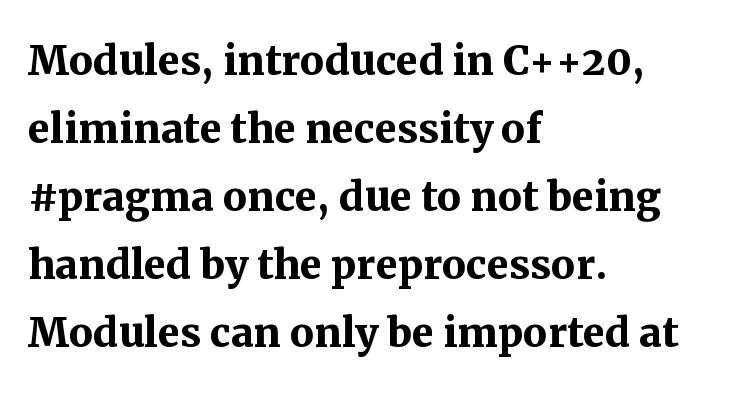
The image shows 54 px semibold serif type, upright; set left-aligned, normal line spacing (1.26x), normal letter spacing, not underlined; medium stroke contrast and a medium x-height.
